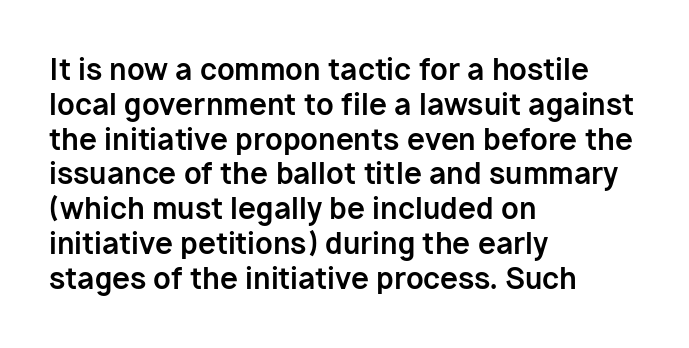
The image shows 29 px bold sans-serif type, upright; set left-aligned, line spacing 1.2x, normal letter spacing, not underlined; low stroke contrast and a medium x-height.
